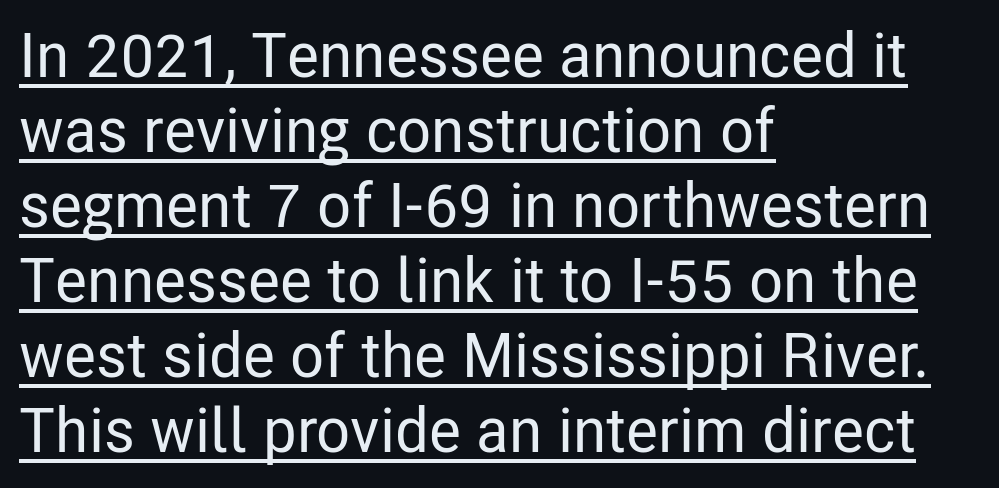
{"serif": "no", "italic": "no", "width": "condensed", "stroke_contrast": "low", "x_height": "medium", "monospaced": "no", "underline": "yes", "align": "left", "line_spacing_ratio": 1.21, "letter_spacing": "normal", "letter_spacing_em": 0.0, "glyph_px": 62}
